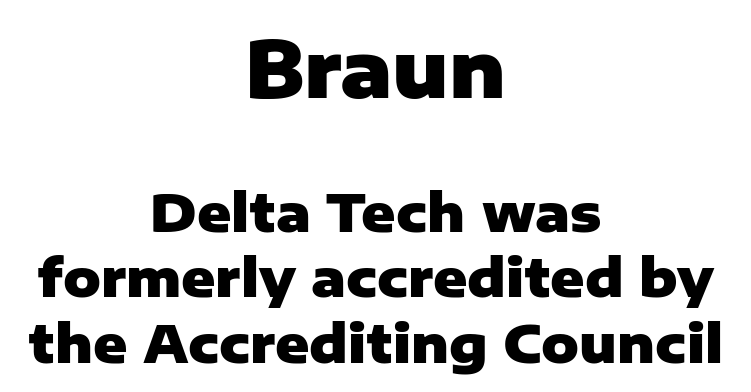
{"serif": "no", "italic": "no", "bold": "yes", "weight": "heavy", "width": "normal", "stroke_contrast": "low", "x_height": "medium", "monospaced": "no", "underline": "no", "align": "center", "line_spacing": "normal", "line_spacing_ratio": 1.26, "letter_spacing": "normal", "letter_spacing_em": 0.0, "larger_block": "first", "size_ratio": 1.5, "glyph_px": 78}
